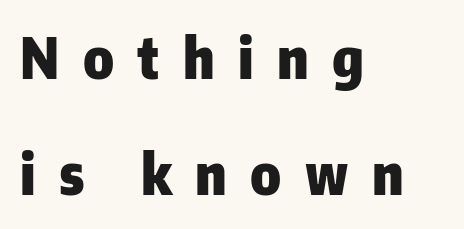
Q: Is the text bold? A: Yes.
Q: Is the text italic (slanted)? A: No, it is upright.
Q: Is the typeface a serif or a sans-serif typeface? A: Sans-serif.
Q: Is the text underlined? A: No.
Q: How is the paragraph aligned? A: Left-aligned.
Q: Is the spacing between letters normal or unusually wide? A: Unusually wide.
Q: Is the spacing between lines tight, normal or loose? A: Loose.
Q: Width (condensed, normal, or wide)? A: Normal.
Q: Stroke contrast? A: Low.
Q: x-height? A: Medium.
Q: Monospaced? A: No.
